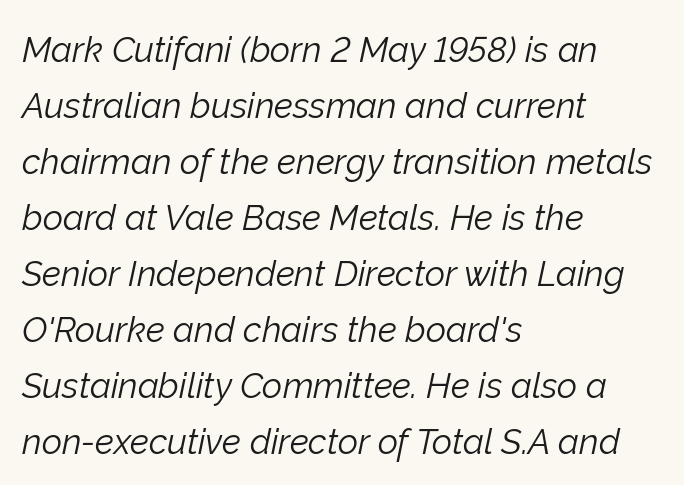
Q: Is the text bold? A: No.
Q: Is the text italic (slanted)? A: Yes, it leans right by about 12 degrees.
Q: Is the text underlined? A: No.
Q: How is the paragraph aligned? A: Left-aligned.
Q: Is the spacing between letters normal or unusually wide? A: Normal.
Q: Is the spacing between lines tight, normal or loose? A: Normal.
Q: Width (condensed, normal, or wide)? A: Normal.
Q: Stroke contrast? A: Low.
Q: x-height? A: Medium.
Q: Monospaced? A: No.
